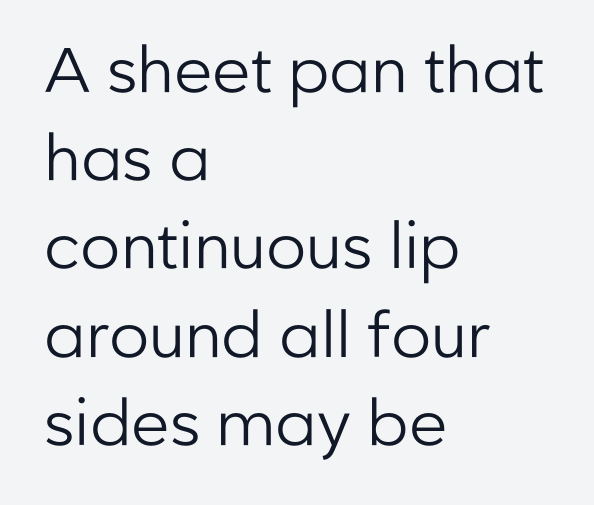
The image shows 63 px regular-weight sans-serif type, upright; set left-aligned, normal line spacing (1.4x), normal letter spacing, not underlined; low stroke contrast and a medium x-height.
